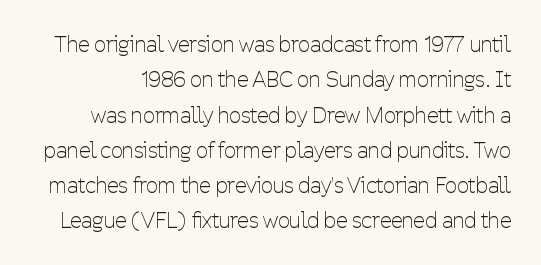
{"italic": "no", "bold": "no", "underline": "no", "line_spacing": "normal", "line_spacing_ratio": 1.68, "letter_spacing": "normal", "letter_spacing_em": 0.0, "glyph_px": 21}
